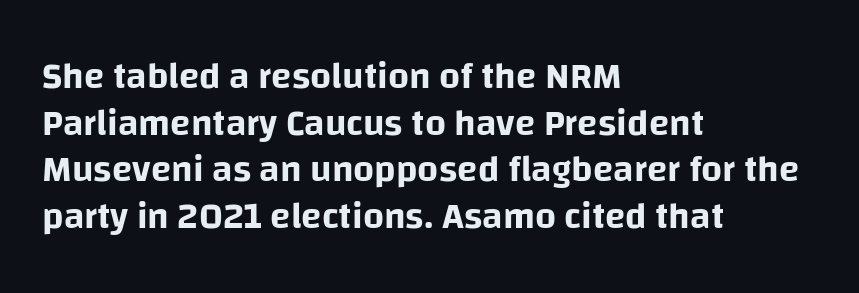
Is there much room between lines? A standard amount, neither cramped nor airy. Is this a fixed-width face? No — the glyphs have proportional, varying widths. This sample uses plain, unmodified letter spacing. Anything drawn beneath the words? Only blank space. Font category for this specimen: sans-serif. Posture: straight, roman, zero tilt.
